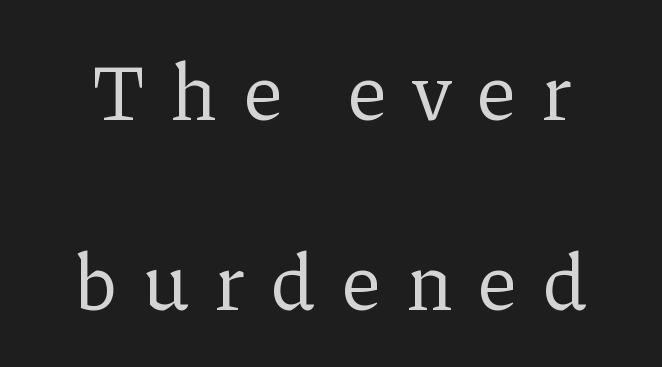
{"serif": "yes", "italic": "no", "bold": "no", "weight": "regular", "width": "normal", "stroke_contrast": "low", "x_height": "medium", "monospaced": "no", "underline": "no", "line_spacing": "loose", "line_spacing_ratio": 2.38, "letter_spacing": "wide", "letter_spacing_em": 0.31, "glyph_px": 80}
